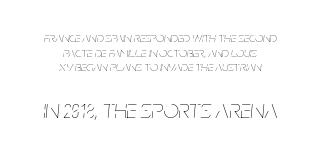
Where is the straight margin? There isn't one; the lines are centered. When letters slant like this, we call the style italic. No word sits above an underline. Characters follow at the spacing the type designer built in.
